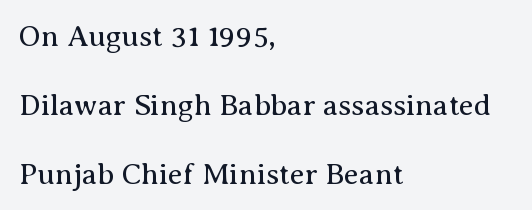
Q: Is the text bold? A: No.
Q: Is the text italic (slanted)? A: No, it is upright.
Q: Is the typeface a serif or a sans-serif typeface? A: Serif.
Q: Is the text underlined? A: No.
Q: How is the paragraph aligned? A: Left-aligned.
Q: Is the spacing between letters normal or unusually wide? A: Normal.
Q: Is the spacing between lines tight, normal or loose? A: Loose.
Q: Width (condensed, normal, or wide)? A: Normal.
Q: Stroke contrast? A: Medium.
Q: x-height? A: Medium.
Q: Monospaced? A: No.
